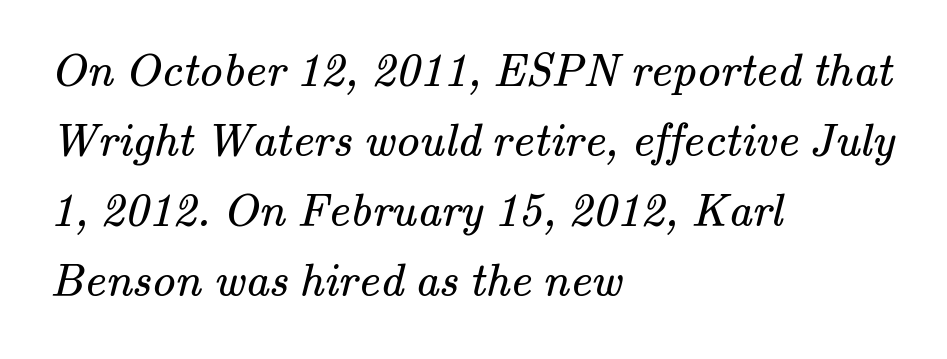
The image shows 47 px regular-weight serif type; set left-aligned, normal line spacing (1.49x), normal letter spacing, not underlined; medium stroke contrast and a small x-height.
